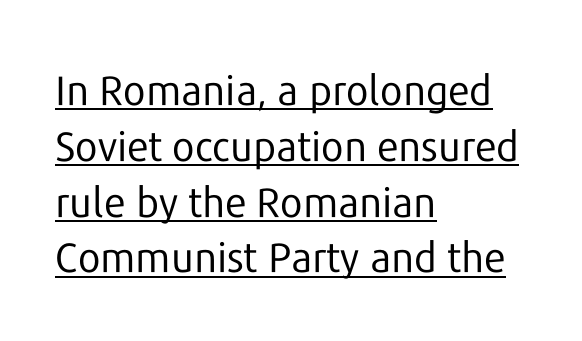
If you drew a ruler down the left edge, every line would touch it. Posture: upright roman. The text was rendered using a sans face with plain stroke endings. Stem width sits at or under what a default text font uses. Varying glyph widths throughout — classic text-font behaviour. These characters rest on top of a visible drawn line.
